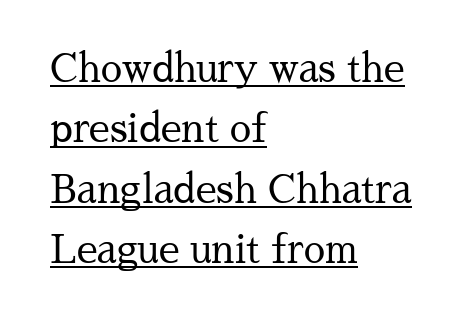
The image shows 38 px regular-weight serif type, upright; set left-aligned, normal line spacing (1.59x), normal letter spacing, underlined; medium stroke contrast and a medium x-height.
